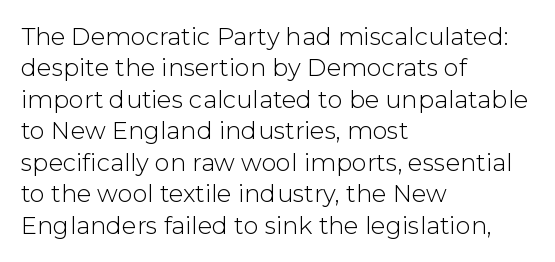
What stands out about the letter spacing? Nothing — it is the standard amount. Unmarked baselines from the first word to the last. The rendering anchors every line to the left-hand side. Regarding leading, the lines here are spaced in the standard way. Compared with a typical body face, this is equally light or lighter still. In terms of posture, this sample is upright.
